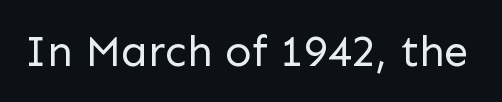
Q: Is the text bold? A: No.
Q: Is the text italic (slanted)? A: No, it is upright.
Q: Is the typeface a serif or a sans-serif typeface? A: Sans-serif.
Q: Is the text underlined? A: No.
Q: Is the spacing between letters normal or unusually wide? A: Normal.
Q: Width (condensed, normal, or wide)? A: Normal.
Q: Stroke contrast? A: Low.
Q: x-height? A: Medium.
Q: Monospaced? A: No.
